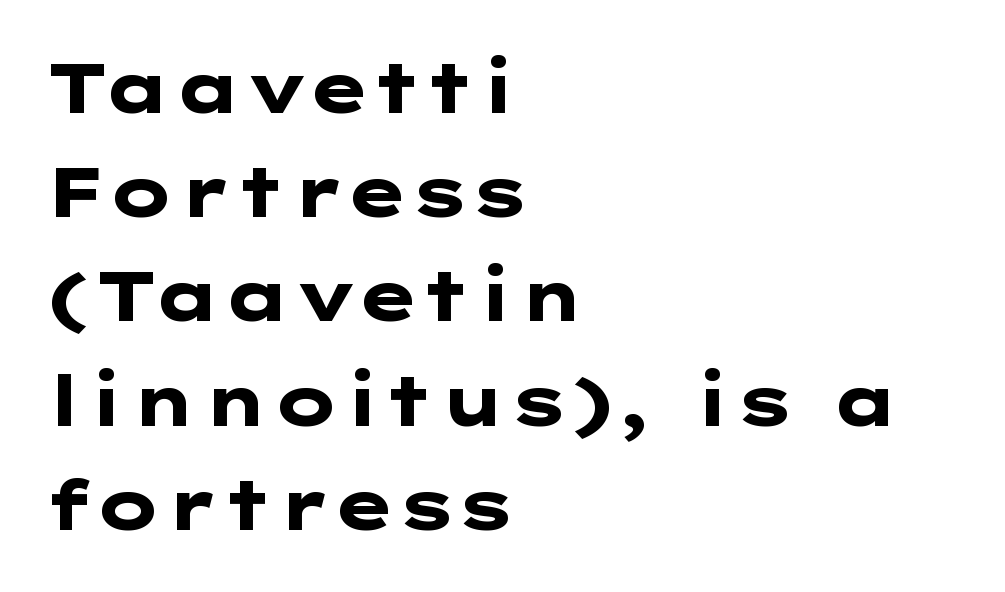
{"serif": "no", "italic": "no", "bold": "yes", "weight": "heavy", "width": "wide", "stroke_contrast": "low", "x_height": "medium", "underline": "no", "align": "left", "line_spacing": "normal", "line_spacing_ratio": 1.51, "letter_spacing": "normal", "letter_spacing_em": 0.0, "glyph_px": 69}
